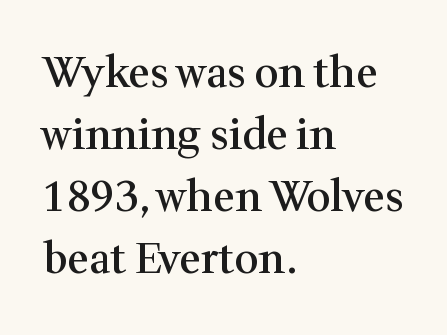
Q: Is the text bold? A: Semi-bold.
Q: Is the text italic (slanted)? A: No, it is upright.
Q: Is the typeface a serif or a sans-serif typeface? A: Serif.
Q: Is the text underlined? A: No.
Q: How is the paragraph aligned? A: Left-aligned.
Q: Is the spacing between letters normal or unusually wide? A: Normal.
Q: Is the spacing between lines tight, normal or loose? A: Normal.
Q: Width (condensed, normal, or wide)? A: Normal.
Q: Stroke contrast? A: Medium.
Q: x-height? A: Medium.
Q: Monospaced? A: No.
